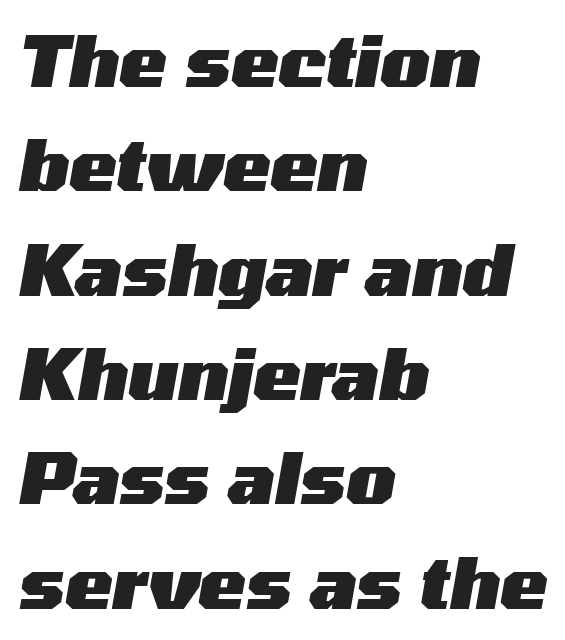
The image shows 71 px heavy, wide type, italic (leaning right); set left-aligned, normal line spacing (1.47x), normal letter spacing, not underlined; medium stroke contrast and a medium x-height.
